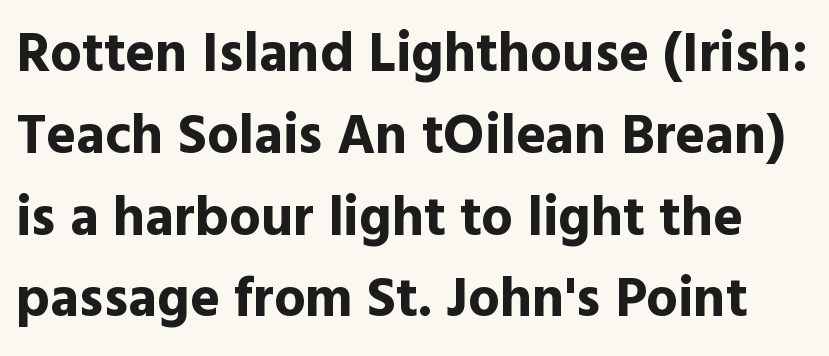
The image shows 56 px bold sans-serif type, upright; set normal line spacing (1.46x), normal letter spacing, not underlined; a medium x-height.
